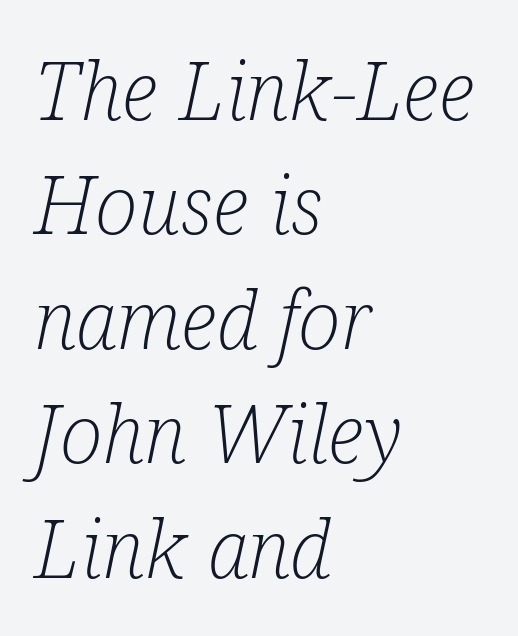
Unbolded letterforms with no extra heft. It's the slanting kind of type. Typeset ragged right — the left edge is the straight one. Honestly, the letter spacing is just normal — you wouldn't notice it. Proportional: the letters do not fall into vertical columns. Does the leading feel generous? No, just average.
